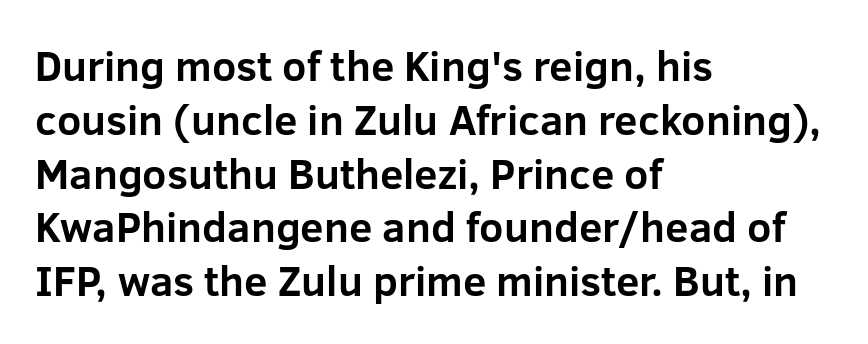
{"serif": "no", "italic": "no", "bold": "yes", "weight": "bold", "width": "normal", "stroke_contrast": "low", "x_height": "medium", "monospaced": "no", "underline": "no", "align": "left", "line_spacing": "normal", "line_spacing_ratio": 1.28, "letter_spacing": "normal", "letter_spacing_em": 0.0, "glyph_px": 42}
